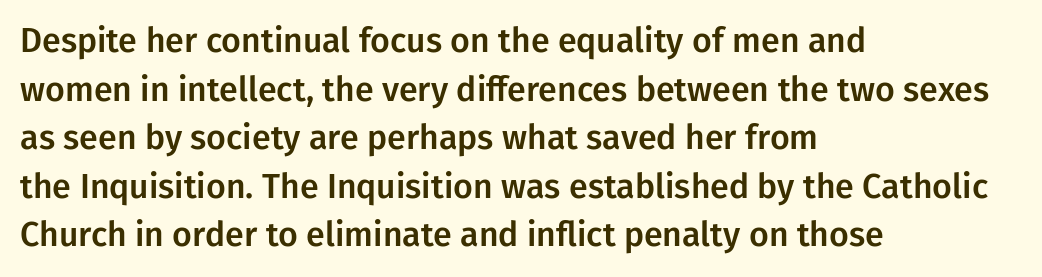
The image shows 34 px sans-serif type, upright; set left-aligned, normal line spacing (1.43x), normal letter spacing, not underlined; low stroke contrast and a medium x-height.
